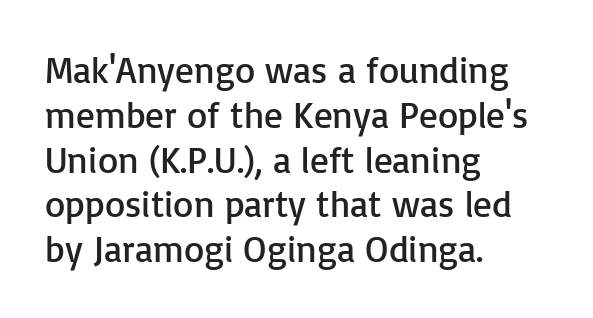
{"serif": "no", "italic": "no", "bold": "no", "weight": "regular", "width": "normal", "stroke_contrast": "low", "x_height": "medium", "monospaced": "no", "underline": "no", "align": "left", "line_spacing_ratio": 1.21, "letter_spacing": "normal", "letter_spacing_em": 0.0, "glyph_px": 37}
